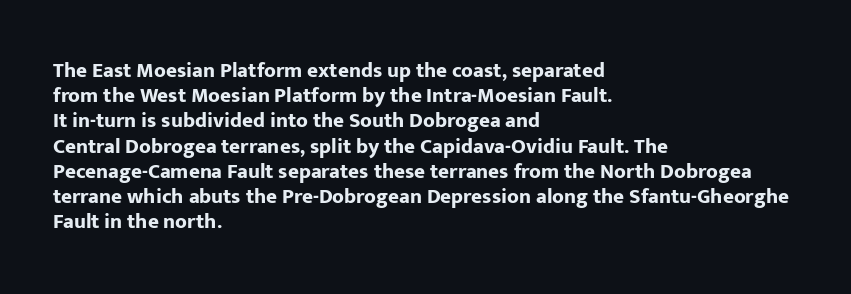
{"italic": "no", "bold": "yes", "underline": "no", "align": "left", "line_spacing_ratio": 1.2, "letter_spacing": "normal", "letter_spacing_em": 0.0, "glyph_px": 21}
